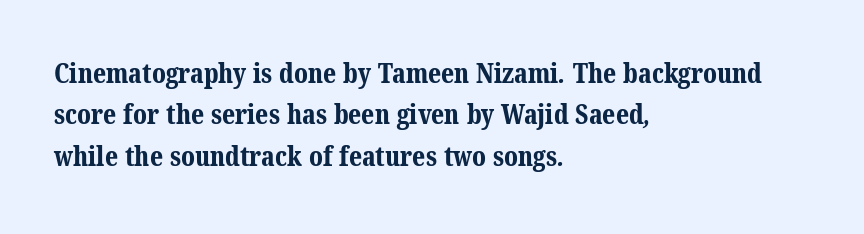
The image shows 27 px bold type; set left-aligned, normal line spacing (1.53x), normal letter spacing, not underlined.
